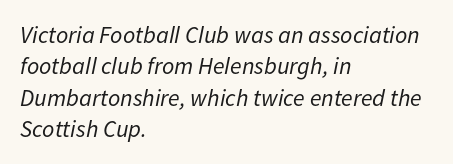
The image shows 24 px text type, italic (leaning right); set left-aligned, normal line spacing (1.31x), normal letter spacing, not underlined.
